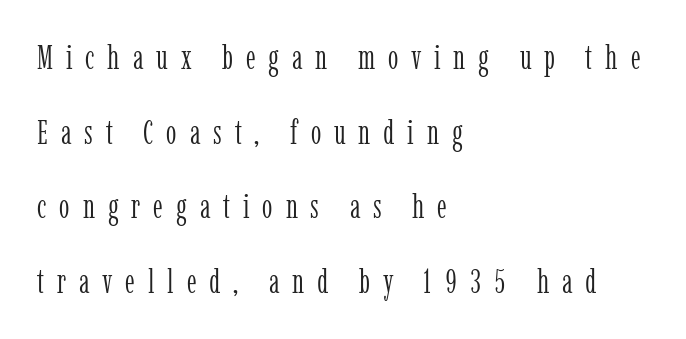
The image shows 33 px light, condensed serif type, upright; set left-aligned, loose line spacing (2.26x), unusually wide letter spacing (+0.39 em), not underlined; low stroke contrast and a medium x-height.
